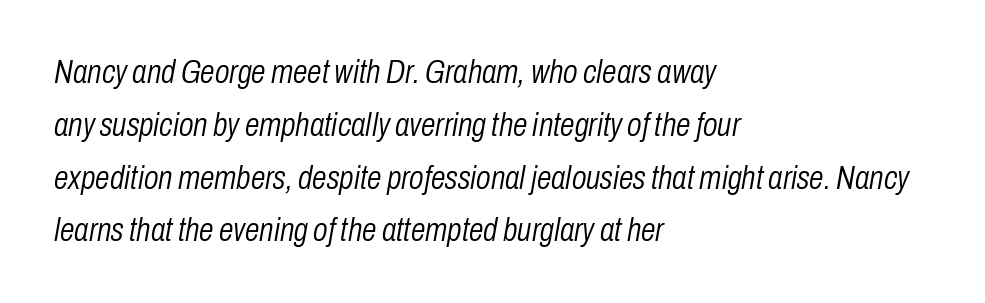
A bare baseline throughout the passage. Teacher's note: observe the even left margin — that is flush-left alignment. One glance says typical: line gaps are just what's usual. Does extra space separate the letters? No, they use regular spacing. Weight: regular or lighter. The letters are slanted; this is an italic face.
